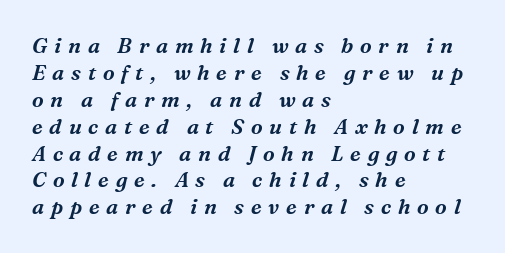
Q: Is the text italic (slanted)? A: Yes, it leans right by about 16 degrees.
Q: Is the text underlined? A: No.
Q: How is the paragraph aligned? A: Left-aligned.
Q: Is the spacing between letters normal or unusually wide? A: Unusually wide.
Q: Is the spacing between lines tight, normal or loose? A: Normal.
